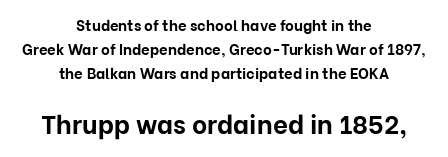
{"italic": "no", "bold": "yes", "underline": "no", "align": "center", "line_spacing": "normal", "line_spacing_ratio": 1.6, "letter_spacing": "normal", "letter_spacing_em": 0.0, "larger_block": "second", "size_ratio": 1.73, "glyph_px": 26}
